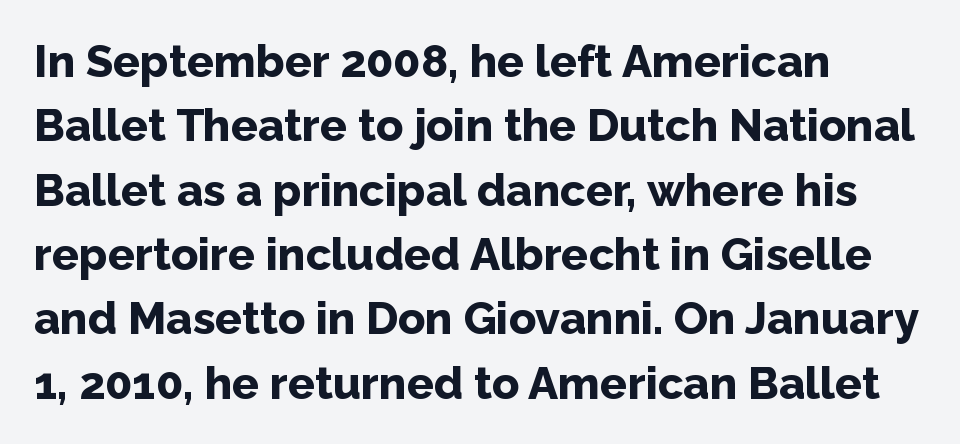
Q: Is the text bold? A: Yes.
Q: Is the text italic (slanted)? A: No, it is upright.
Q: Is the typeface a serif or a sans-serif typeface? A: Sans-serif.
Q: Is the text underlined? A: No.
Q: How is the paragraph aligned? A: Left-aligned.
Q: Is the spacing between letters normal or unusually wide? A: Normal.
Q: Is the spacing between lines tight, normal or loose? A: Normal.
Q: Width (condensed, normal, or wide)? A: Normal.
Q: Stroke contrast? A: Low.
Q: x-height? A: Medium.
Q: Monospaced? A: No.
